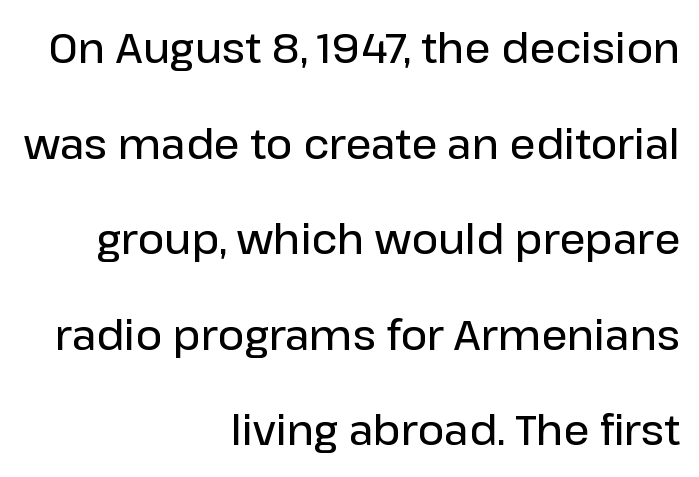
{"serif": "no", "italic": "no", "bold": "semi", "weight": "semibold", "width": "normal", "stroke_contrast": "low", "x_height": "medium", "monospaced": "no", "underline": "no", "align": "right", "line_spacing": "loose", "line_spacing_ratio": 2.33, "letter_spacing": "normal", "letter_spacing_em": 0.0, "glyph_px": 41}
